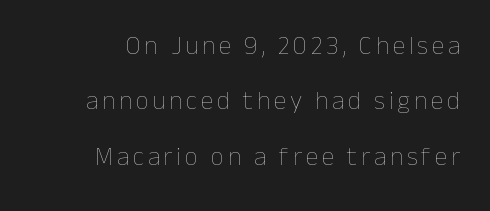
The image shows 26 px text type, upright; set right-aligned, loose line spacing (2.13x), not underlined.
